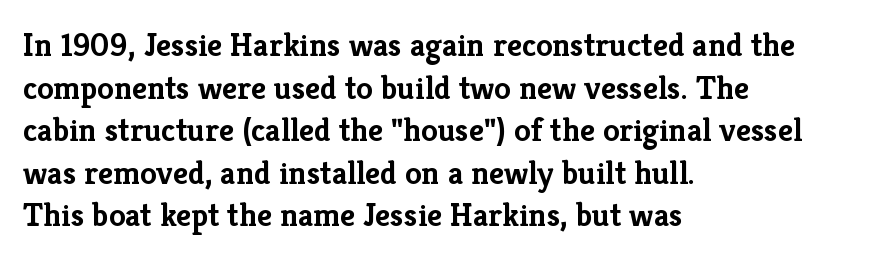
The letters stand upright; this is a roman face. I'd call this a serif setting — the letters wear small feet. How are the letters spaced? Ordinarily, with no added tracking. The text block is weighted toward the left margin, trailing off unevenly rightward. Is this a fixed-width face? No — the glyphs have proportional, varying widths. Check under the words: just untouched page.
